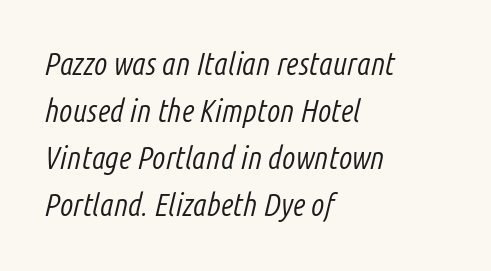
The image shows 31 px light, condensed type, italic (leaning right); set left-aligned, normal line spacing (1.52x), normal letter spacing, not underlined; low stroke contrast and a medium x-height.
